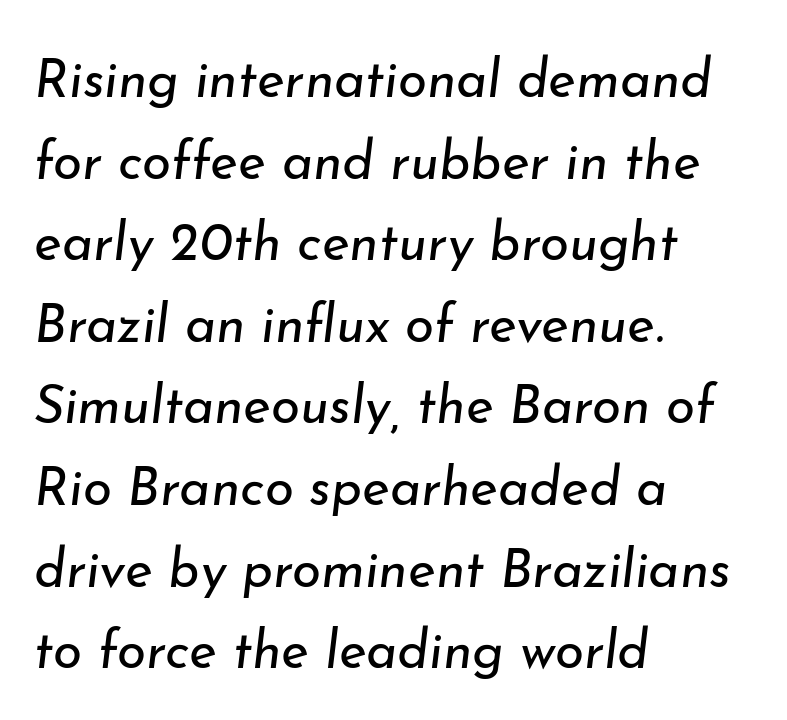
{"italic": "yes", "lean": "right", "slant_degrees": 7, "bold": "no", "weight": "regular", "width": "normal", "stroke_contrast": "low", "x_height": "small", "monospaced": "no", "underline": "no", "align": "left", "line_spacing": "normal", "line_spacing_ratio": 1.54, "letter_spacing": "normal", "letter_spacing_em": 0.0, "glyph_px": 53}
